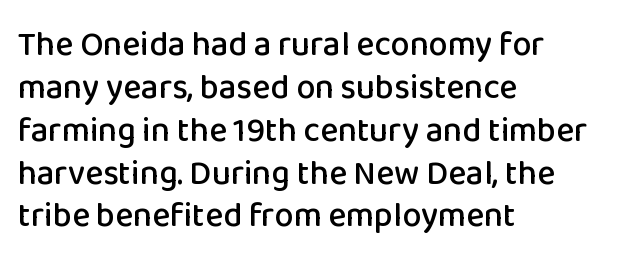
The strip under each line holds only bare page. No italicization has been applied; the sample stays upright. Leftover space on each line is placed entirely after the last word. The passage shown is typeset with a sans-serif family. Does the leading feel generous? No, just average. Character widths vary here, with narrow letters taking less room than wide ones.
